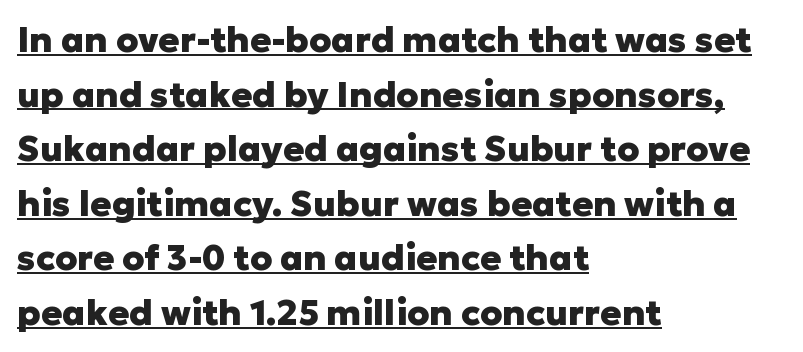
The image shows 35 px heavy sans-serif type, upright; set left-aligned, normal line spacing (1.56x), normal letter spacing, underlined; low stroke contrast and a medium x-height.
